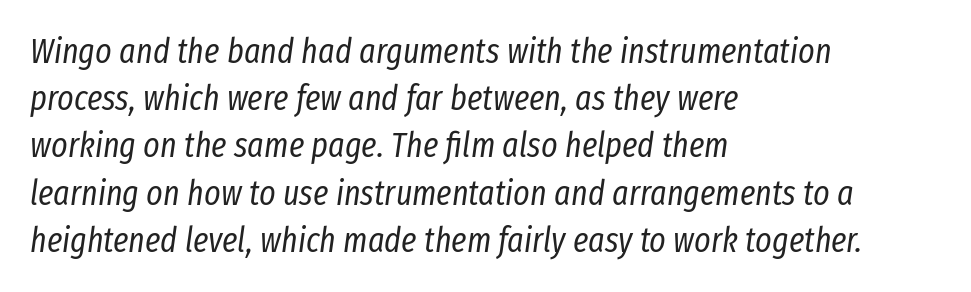
{"italic": "yes", "lean": "right", "slant_degrees": 8, "bold": "no", "weight": "regular", "width": "condensed", "stroke_contrast": "low", "x_height": "medium", "monospaced": "no", "underline": "no", "align": "left", "line_spacing": "normal", "line_spacing_ratio": 1.35, "letter_spacing": "normal", "letter_spacing_em": 0.0, "glyph_px": 35}
